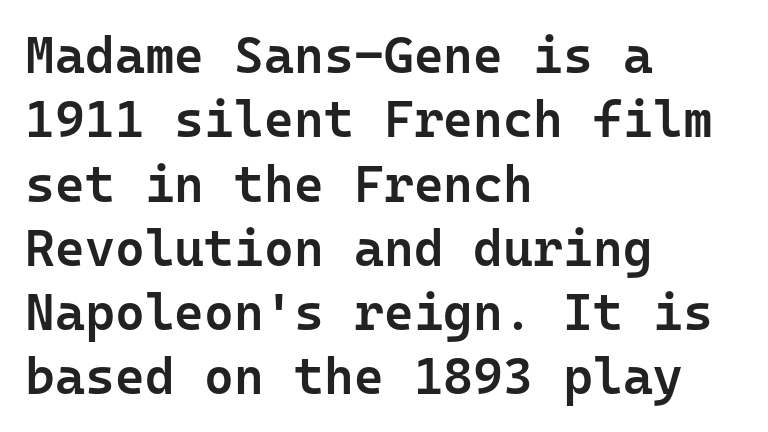
This sample has the even, mechanical cadence of fixed-width lettering. The characters look somewhat weighty, a semibold short of true bold. If you drew a ruler down the left edge, every line would touch it. Standard letterfit; no display-style spreading of the glyphs.
